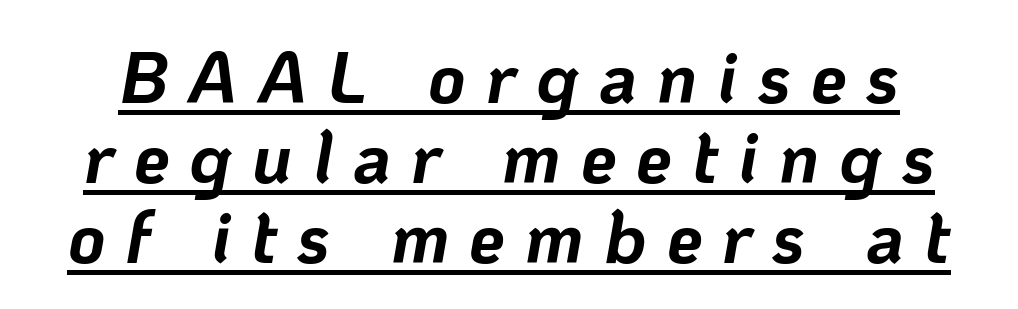
{"italic": "yes", "lean": "right", "slant_degrees": 10, "bold": "yes", "weight": "bold", "width": "normal", "stroke_contrast": "low", "x_height": "medium", "monospaced": "no", "underline": "yes", "line_spacing": "tight", "line_spacing_ratio": 1.11, "letter_spacing": "wide", "letter_spacing_em": 0.28, "glyph_px": 72}
